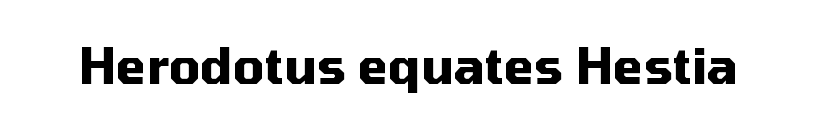
Q: Is the text bold? A: Yes.
Q: Is the text italic (slanted)? A: No, it is upright.
Q: Is the typeface a serif or a sans-serif typeface? A: Sans-serif.
Q: Is the text underlined? A: No.
Q: Is the spacing between letters normal or unusually wide? A: Normal.
Q: Width (condensed, normal, or wide)? A: Normal.
Q: Stroke contrast? A: Medium.
Q: x-height? A: Medium.
Q: Monospaced? A: No.
